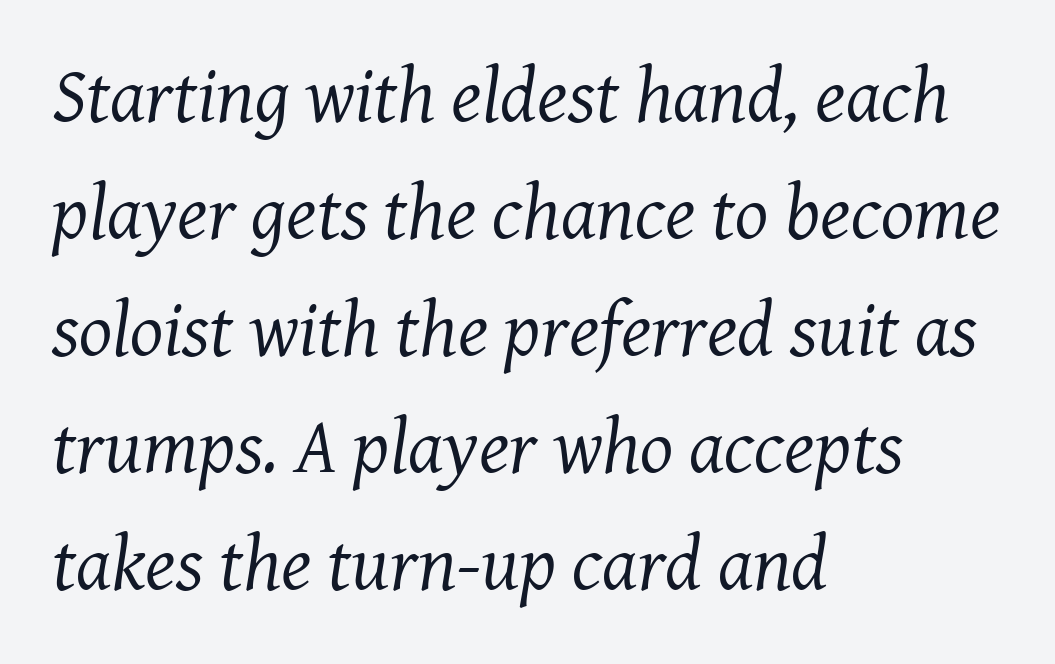
Reading down the block, your eye returns to a fixed left position each line. Stroke terminals: seriffed. Honestly, the letter spacing is just normal — you wouldn't notice it. Lines of text with bare space underneath. Character widths vary here, with narrow letters taking less room than wide ones. Each new line begins a customary step beneath the previous one.
